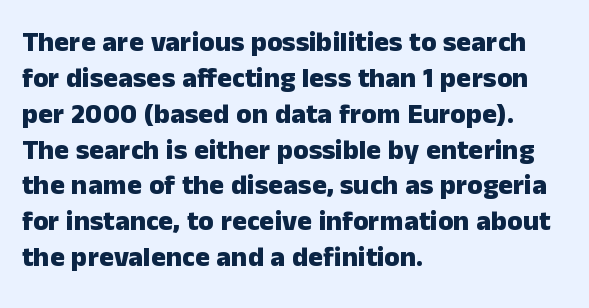
{"serif": "no", "italic": "no", "bold": "yes", "weight": "heavy", "width": "normal", "stroke_contrast": "low", "x_height": "medium", "monospaced": "no", "underline": "no", "align": "left", "line_spacing": "normal", "line_spacing_ratio": 1.28, "letter_spacing": "normal", "letter_spacing_em": 0.0, "glyph_px": 28}
